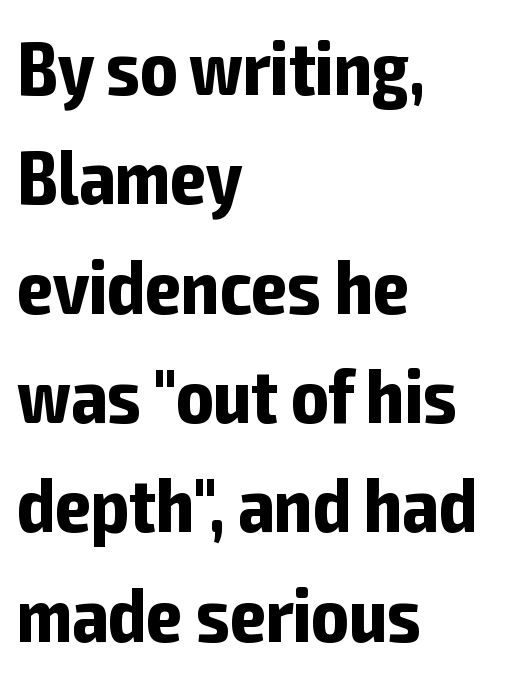
Q: Is the text bold? A: Yes.
Q: Is the text italic (slanted)? A: No, it is upright.
Q: Is the typeface a serif or a sans-serif typeface? A: Sans-serif.
Q: Is the text underlined? A: No.
Q: How is the paragraph aligned? A: Left-aligned.
Q: Is the spacing between letters normal or unusually wide? A: Normal.
Q: Is the spacing between lines tight, normal or loose? A: Normal.
Q: Width (condensed, normal, or wide)? A: Condensed.
Q: Stroke contrast? A: Low.
Q: x-height? A: Medium.
Q: Monospaced? A: No.
